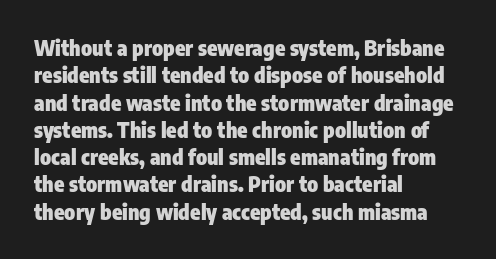
The image shows 21 px bold type, upright; set left-aligned, normal line spacing (1.3x), normal letter spacing, not underlined.
